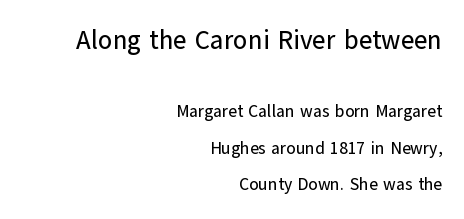
Right-aligned paragraph, ragged on the left. The more generous point size was reserved for the upper chunk. Is there much room between lines? Yes — plenty of vertical air separates them. The horizontal fit of the characters is conventional and even. Check under the words: just untouched page. These lines were composed using upright roman letters.
